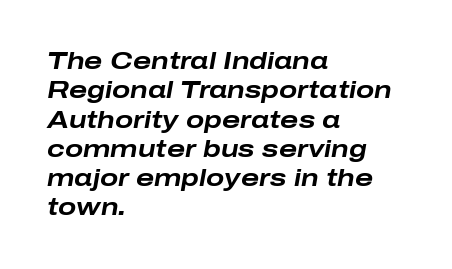
{"italic": "yes", "lean": "right", "slant_degrees": 10, "bold": "yes", "underline": "no", "align": "left", "line_spacing_ratio": 1.22, "letter_spacing": "normal", "letter_spacing_em": 0.0, "glyph_px": 24}
